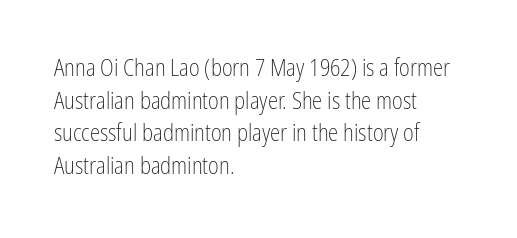
The image shows 23 px text type, upright; set left-aligned, normal line spacing (1.42x), normal letter spacing, not underlined.
